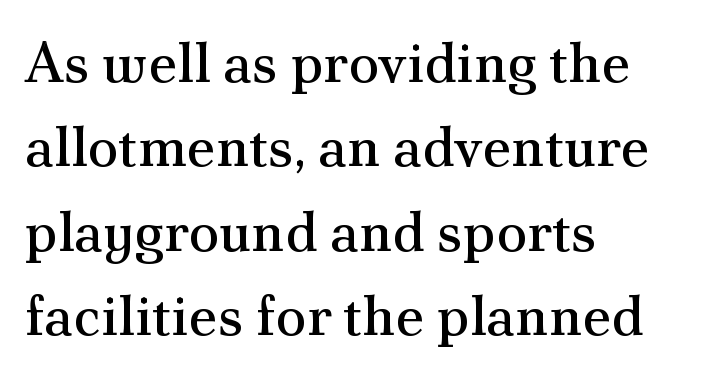
The image shows 57 px regular-weight serif type, upright; set left-aligned, normal line spacing (1.48x), normal letter spacing, not underlined; medium stroke contrast and a small x-height.
